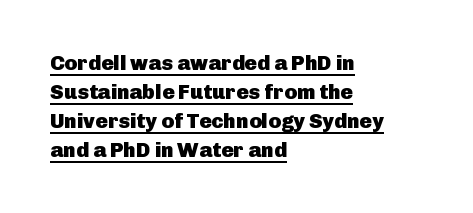
Each line of the rendering has a horizontal stroke beneath the glyphs. A typesetter would mark this as roman, not italic. The characters look thick and weighty, a clear bold. Nothing unusual about the tracking: characters are spaced as the font intends.
